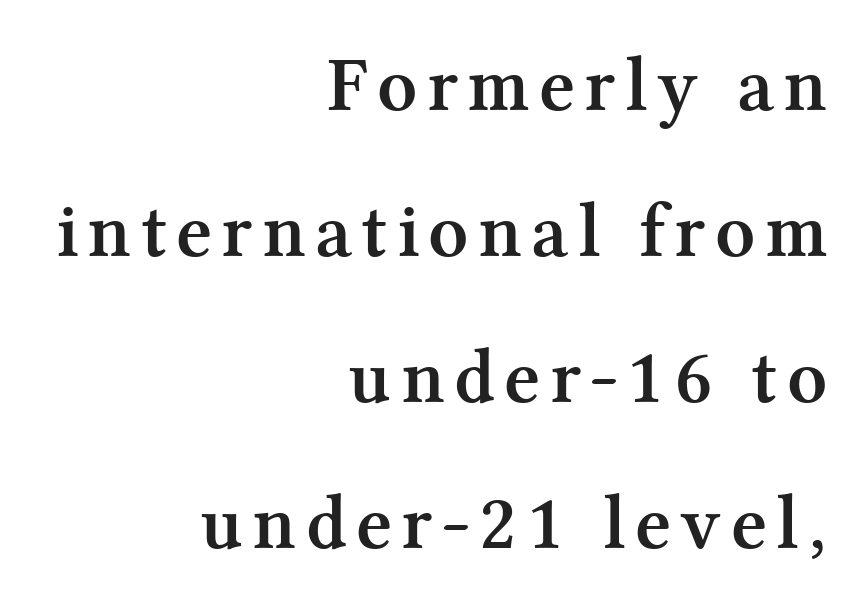
The image shows 78 px semibold serif type, upright; set right-aligned, line spacing 1.87x, not underlined; medium stroke contrast and a medium x-height.
